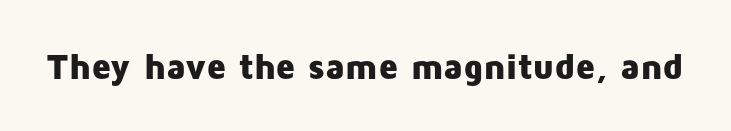
The image shows 36 px heavy sans-serif type, upright; set normal letter spacing, not underlined; low stroke contrast and a medium x-height.
